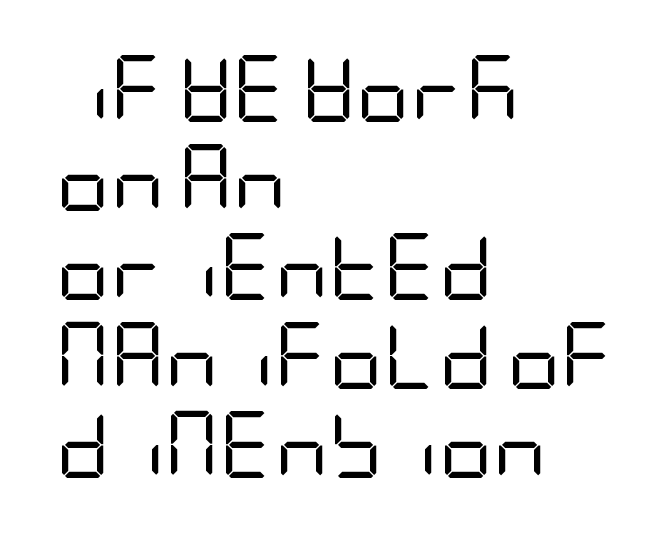
Alignment: flush left. The block of text has a typical density, with ordinary space between rows. Short note: letters normally spaced. This rendering features lettering with no underline. Style check: upright. Check where the strokes stop: nothing finishes them off — pure sans.
